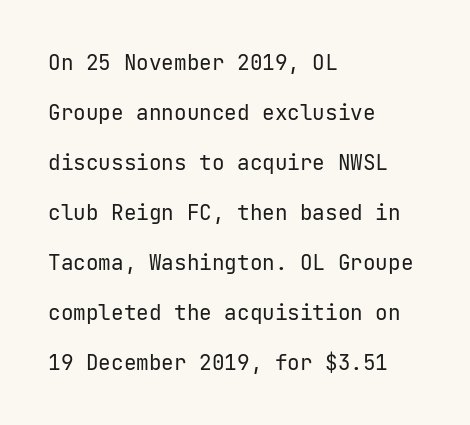
The image shows 21 px text type, upright; set left-aligned, loose line spacing (2.38x), normal letter spacing, not underlined.
